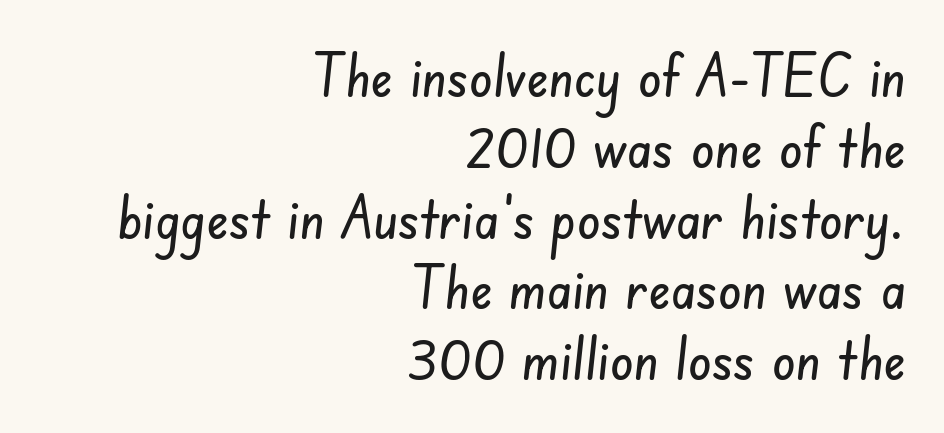
{"serif": "no", "width": "condensed", "stroke_contrast": "low", "x_height": "small", "monospaced": "no", "underline": "no", "align": "right", "line_spacing_ratio": 1.2, "letter_spacing": "normal", "letter_spacing_em": 0.0, "glyph_px": 59}
